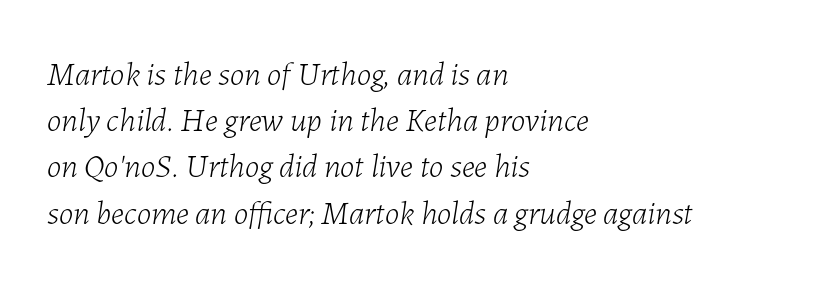
The image shows 33 px light type, italic (leaning right); set left-aligned, normal line spacing (1.4x), normal letter spacing, not underlined; low stroke contrast and a medium x-height.
